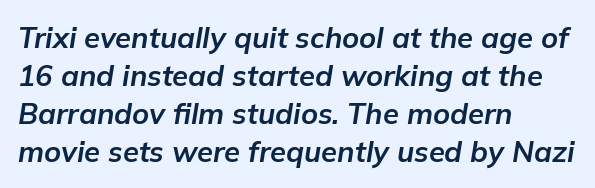
The font's italic variant was chosen for this text. A normal amount of white space separates one row of letters from the next. Is the block centered? No — it sits flush against the left margin. Think of a printed novel: that variable character pitch is what you see here. Observe the ordinary spacing: letters are neighbours, not strangers. Caption: bold face, heavy strokes.
